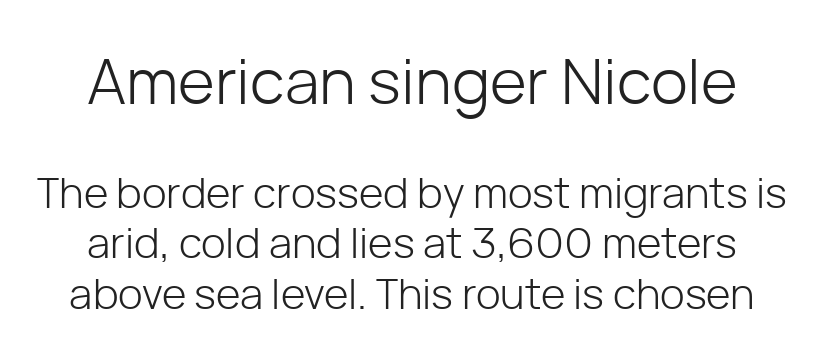
Inter-character spacing is left at the font's built-in metrics. The area under the type is left untouched. The rendering shows plain stroke endings on the letterforms — a sans-serif design. Character widths vary here, with narrow letters taking less room than wide ones. Stems and bowls with no extra thickness — not bold.
